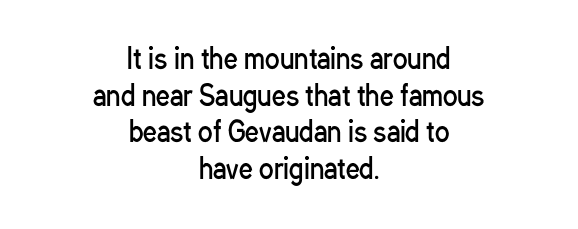
{"italic": "no", "bold": "no", "underline": "no", "align": "center", "line_spacing": "normal", "line_spacing_ratio": 1.36, "letter_spacing": "normal", "letter_spacing_em": 0.0, "glyph_px": 27}
